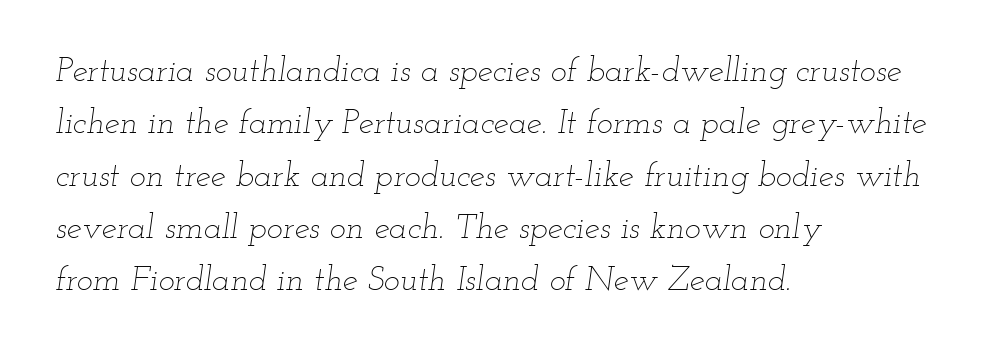
The image shows 34 px thin, wide type, italic (leaning right); set left-aligned, normal line spacing (1.54x), normal letter spacing, not underlined; low stroke contrast and a small x-height.
